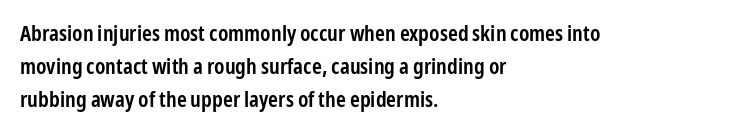
This sample is left-justified, so line endings fall wherever the words run out. Has an underline been added? It has not. The glyphs have the mass of a demibold cut, below bold. Nothing unusual about the tracking: characters are spaced as the font intends.
